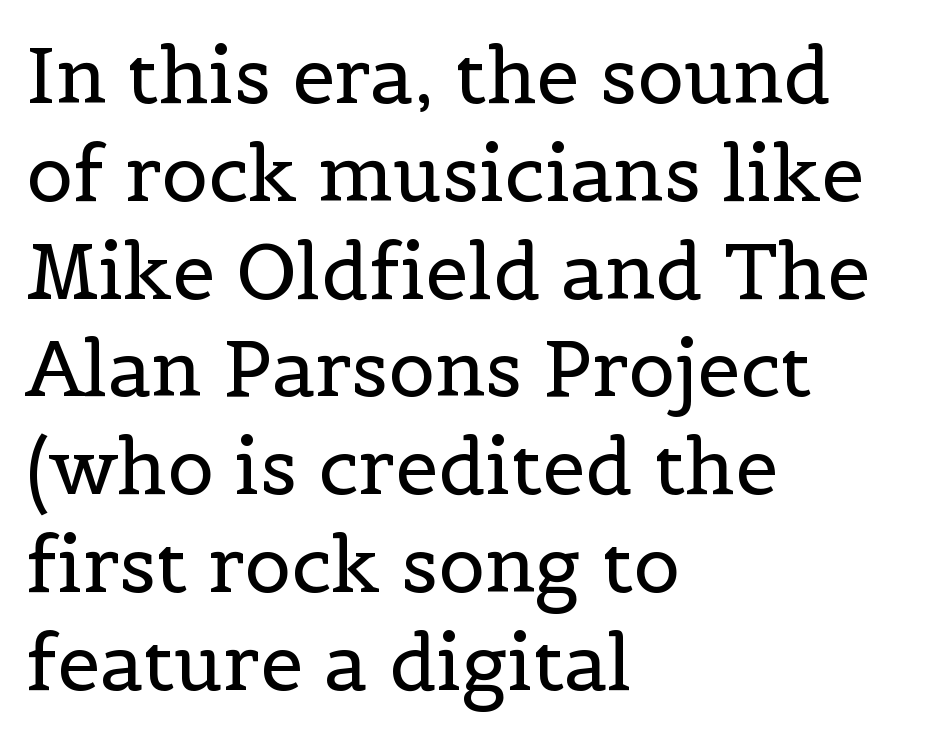
{"serif": "yes", "italic": "no", "bold": "no", "weight": "regular", "width": "normal", "x_height": "medium", "monospaced": "no", "underline": "no", "align": "left", "line_spacing": "normal", "line_spacing_ratio": 1.27, "letter_spacing": "normal", "letter_spacing_em": 0.0, "glyph_px": 77}
